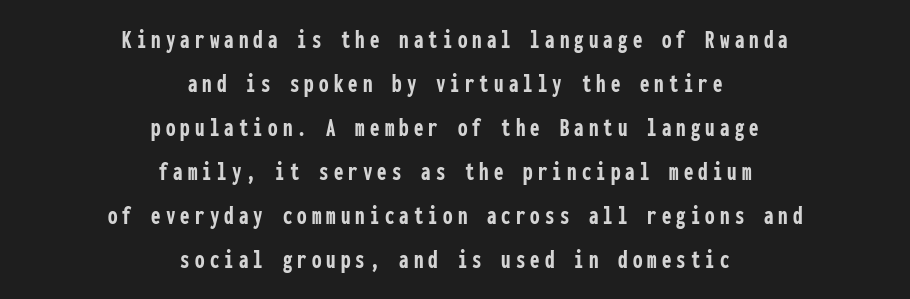
Beneath every word, the page is bare. Vertical strokes here are truly vertical. This sample keeps an unexceptional amount of space between lines. Horizontally, the lines are justified to the midpoint only. Look at the stroke-to-counter ratio: heavy, a bold.
